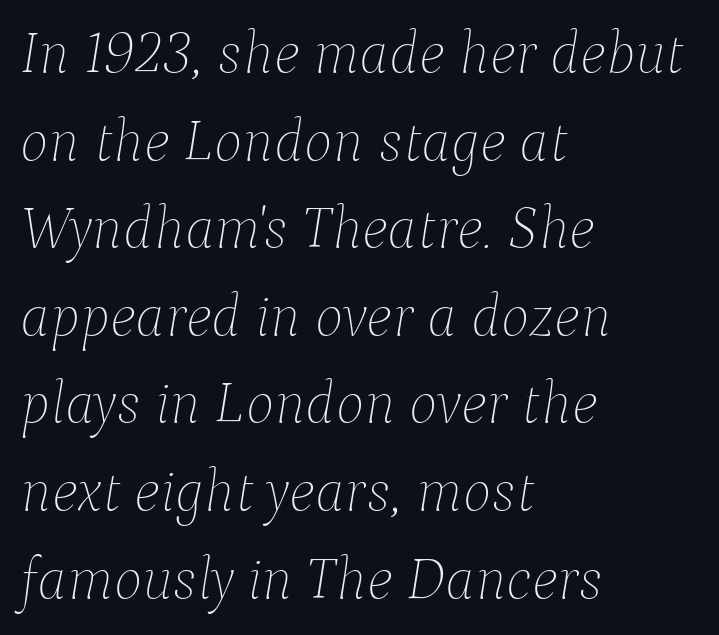
Is the type slanted? Yes — the strokes lean at a clear angle. A typesetter would call this proportional, since set widths differ per character. Counters stay open thanks to moderate or lighter strokes. The area under the type is left untouched. The passage shown stacks its lines at a standard gap.
